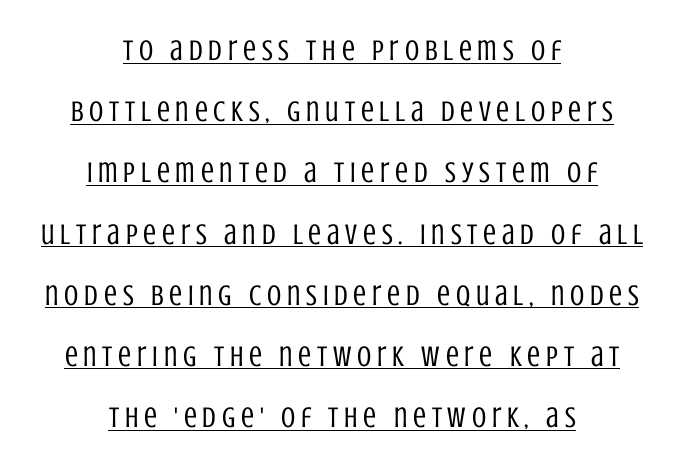
The image shows 29 px regular-weight, condensed sans-serif type, upright; set centered, loose line spacing (2.11x), unusually wide letter spacing (+0.2 em), underlined; low stroke contrast and a large x-height.
